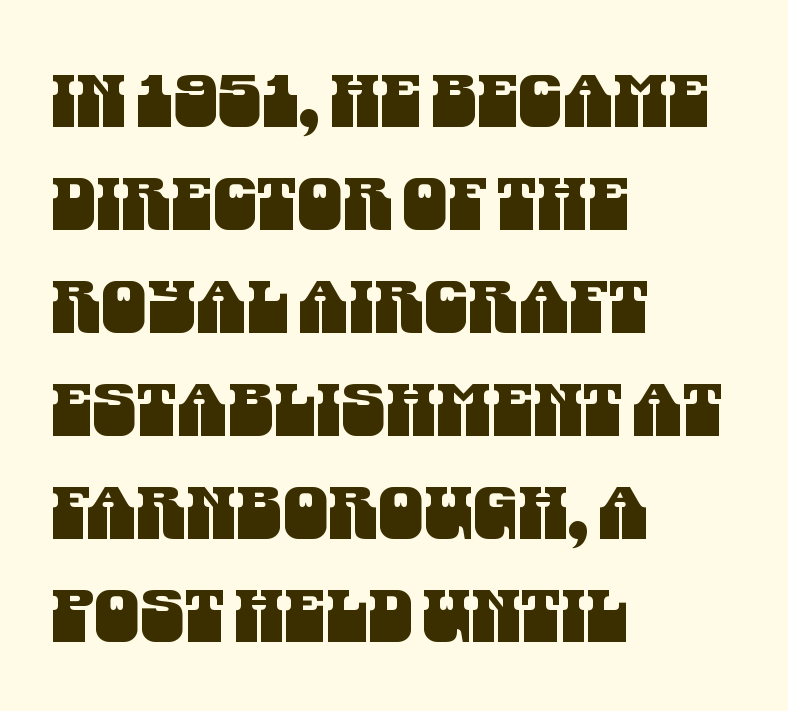
The image shows 72 px condensed sans-serif type; set left-aligned, normal line spacing (1.43x), normal letter spacing, not underlined; medium stroke contrast and a large x-height.
